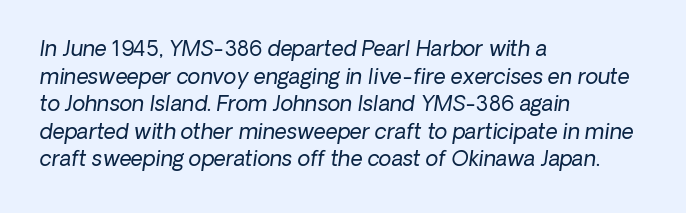
The image shows 21 px text type, italic (leaning right); set left-aligned, normal line spacing (1.31x), normal letter spacing, not underlined.
